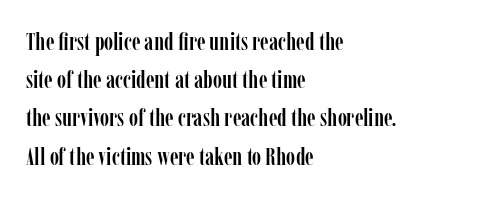
{"italic": "no", "underline": "no", "align": "left", "line_spacing": "normal", "line_spacing_ratio": 1.53, "letter_spacing": "normal", "letter_spacing_em": 0.0, "glyph_px": 25}
